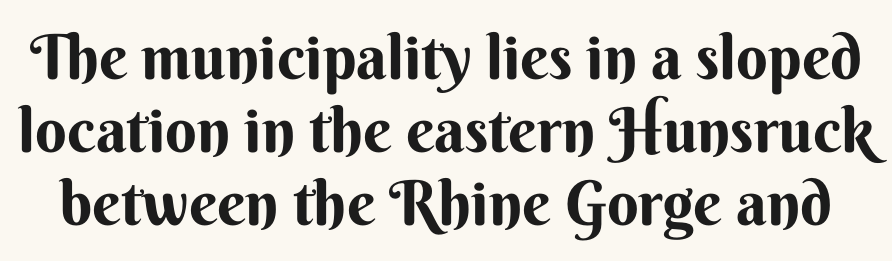
The image shows 62 px bold sans-serif type, upright; set line spacing 1.18x, normal letter spacing, not underlined; medium stroke contrast and a small x-height.
